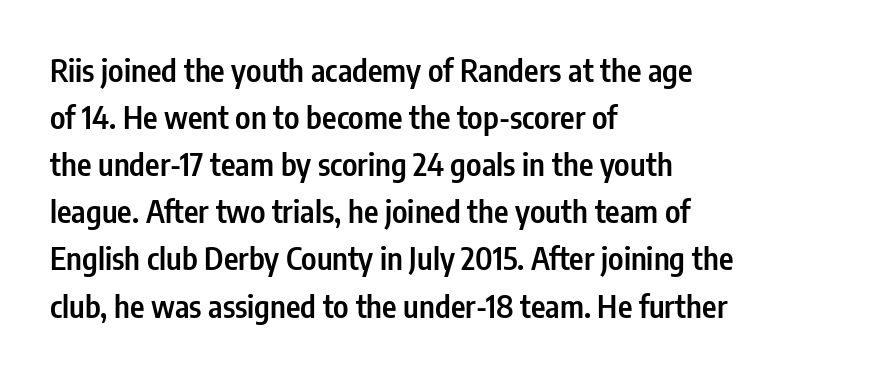
Q: Is the text bold? A: Semi-bold.
Q: Is the text italic (slanted)? A: No, it is upright.
Q: Is the typeface a serif or a sans-serif typeface? A: Sans-serif.
Q: Is the text underlined? A: No.
Q: How is the paragraph aligned? A: Left-aligned.
Q: Is the spacing between letters normal or unusually wide? A: Normal.
Q: Is the spacing between lines tight, normal or loose? A: Normal.
Q: Width (condensed, normal, or wide)? A: Condensed.
Q: Stroke contrast? A: Low.
Q: x-height? A: Medium.
Q: Monospaced? A: No.
